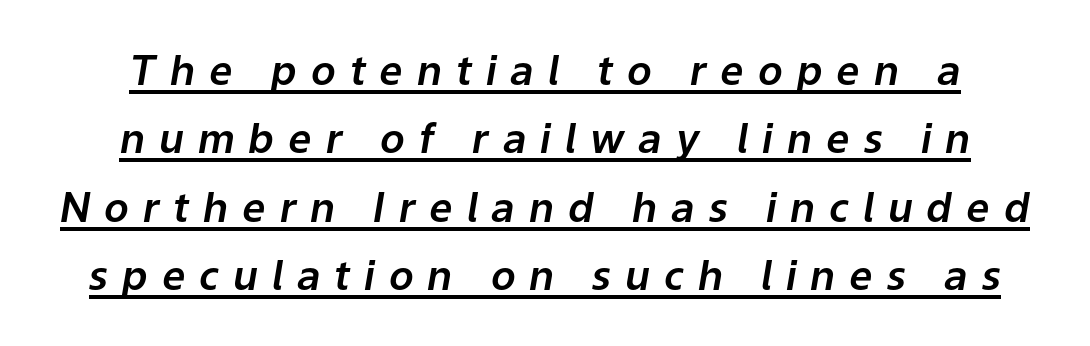
The image shows 41 px text type, italic (leaning right); set normal line spacing (1.67x), unusually wide letter spacing (+0.34 em), underlined; low stroke contrast and a medium x-height.
